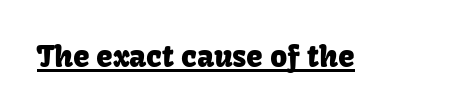
Characters remain perfectly vertical along every line. There is no visible air inserted between adjacent glyphs. Beneath each row of characters lies a ruled line. These lines are rendered in a variable-pitch font. What kind of face is this? One without serifs — a sans.
